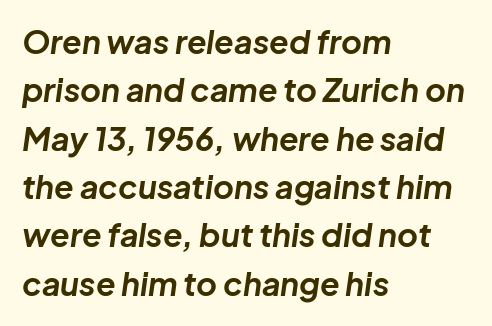
The image shows 32 px bold type, italic (leaning right); set left-aligned, normal line spacing (1.51x), normal letter spacing, not underlined; low stroke contrast and a medium x-height.
